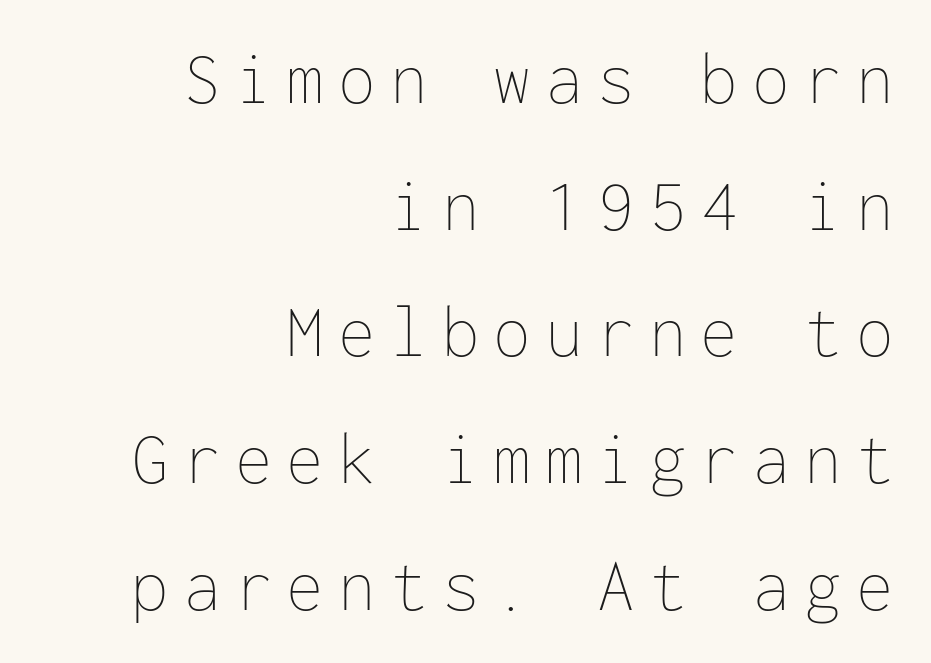
Caption: face not bold, strokes unweighted. Here the designer chose a console-style face with uniform glyph widths. Where is the straight margin? On the right. Honestly, there is no underline to notice here at all. Reading down the column, the eye jumps a familiar distance to each next line.
